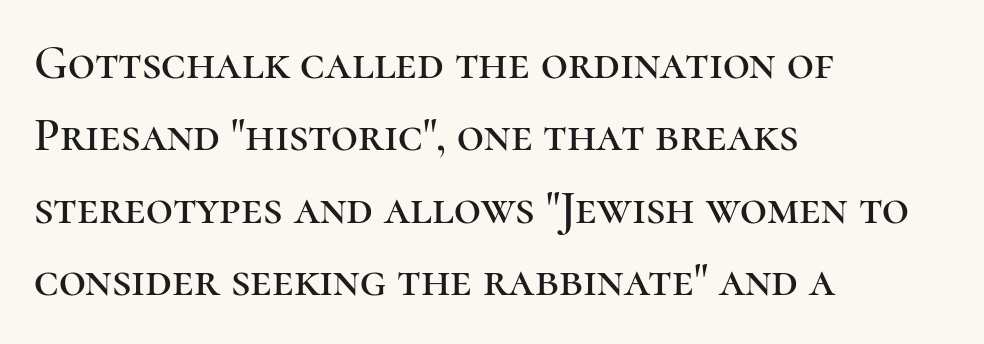
Q: Is the text italic (slanted)? A: No, it is upright.
Q: Is the typeface a serif or a sans-serif typeface? A: Serif.
Q: Is the text underlined? A: No.
Q: How is the paragraph aligned? A: Left-aligned.
Q: Is the spacing between letters normal or unusually wide? A: Normal.
Q: Is the spacing between lines tight, normal or loose? A: Normal.
Q: Width (condensed, normal, or wide)? A: Normal.
Q: Stroke contrast? A: High.
Q: x-height? A: Medium.
Q: Monospaced? A: No.
